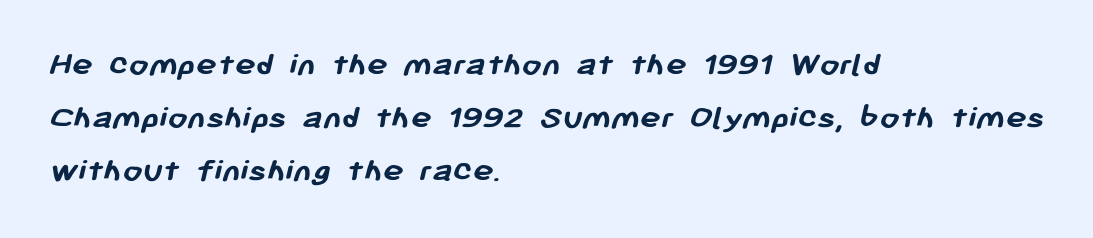
Q: Is the text bold? A: Yes.
Q: Is the typeface a serif or a sans-serif typeface? A: Sans-serif.
Q: Is the text underlined? A: No.
Q: How is the paragraph aligned? A: Left-aligned.
Q: Is the spacing between letters normal or unusually wide? A: Normal.
Q: Is the spacing between lines tight, normal or loose? A: Normal.
Q: Width (condensed, normal, or wide)? A: Normal.
Q: Stroke contrast? A: Low.
Q: x-height? A: Medium.
Q: Monospaced? A: No.
